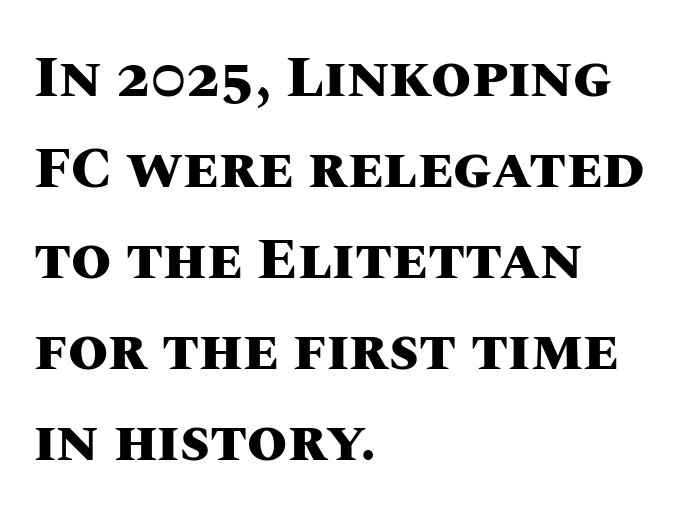
Q: Is the text bold? A: Yes.
Q: Is the text italic (slanted)? A: No, it is upright.
Q: Is the text underlined? A: No.
Q: How is the paragraph aligned? A: Left-aligned.
Q: Is the spacing between letters normal or unusually wide? A: Normal.
Q: Is the spacing between lines tight, normal or loose? A: Normal.
Q: Width (condensed, normal, or wide)? A: Normal.
Q: Stroke contrast? A: Medium.
Q: x-height? A: Large.
Q: Monospaced? A: No.
